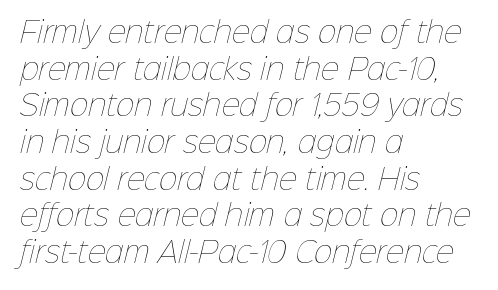
One-word summary of the alignment: left. This sample uses plain, unmodified letter spacing. The typeface has the unassuming heft of standard copy or less. The strip under each line holds only bare page.
